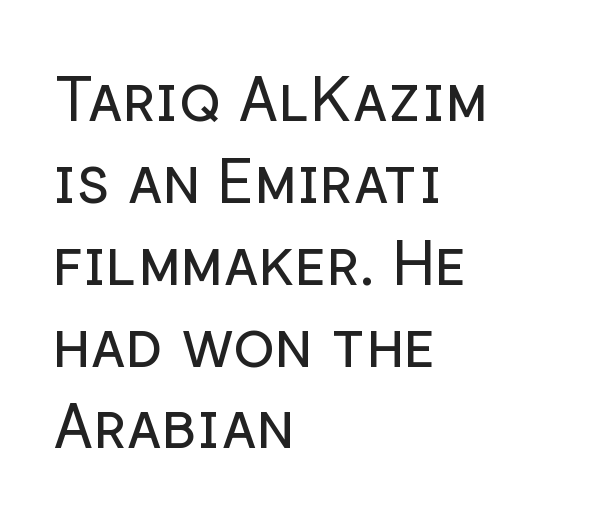
{"serif": "no", "italic": "no", "bold": "no", "weight": "regular", "width": "normal", "stroke_contrast": "low", "x_height": "medium", "monospaced": "no", "underline": "no", "align": "left", "line_spacing": "normal", "line_spacing_ratio": 1.32, "letter_spacing": "normal", "letter_spacing_em": 0.0, "glyph_px": 62}
